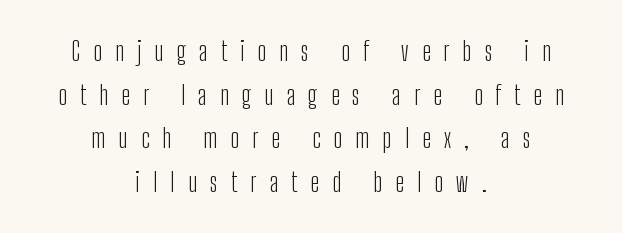
Q: Is the text bold? A: No.
Q: Is the text italic (slanted)? A: No, it is upright.
Q: Is the text underlined? A: No.
Q: How is the paragraph aligned? A: Centered.
Q: Is the spacing between letters normal or unusually wide? A: Unusually wide.
Q: Is the spacing between lines tight, normal or loose? A: Normal.
